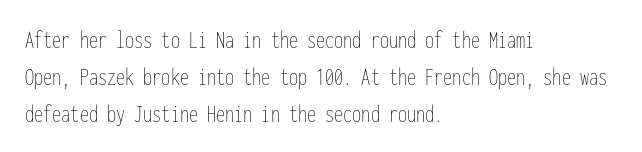
Rule under the text: the space is simply empty. The tracking reads as untouched default to a designer's eye. Compared with a typical body face, this is equally light or lighter still. A student would call this left alignment; a typographer would say flush left, rag right. The rows are spaced the way most documents space them.
